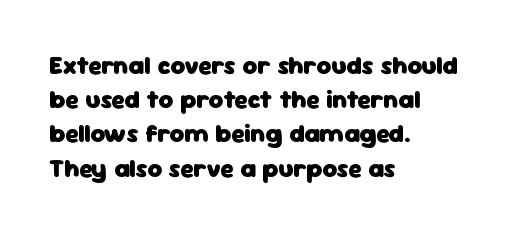
{"italic": "no", "bold": "yes", "underline": "no", "align": "left", "line_spacing": "normal", "line_spacing_ratio": 1.37, "letter_spacing": "normal", "letter_spacing_em": 0.0, "glyph_px": 25}
